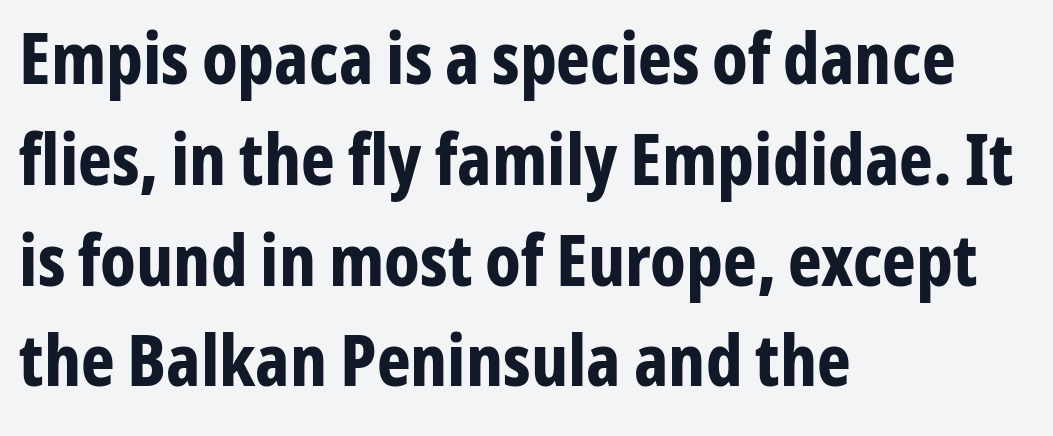
{"serif": "no", "italic": "no", "bold": "yes", "weight": "bold", "width": "condensed", "stroke_contrast": "low", "x_height": "medium", "monospaced": "no", "underline": "no", "align": "left", "line_spacing": "normal", "line_spacing_ratio": 1.4, "letter_spacing": "normal", "letter_spacing_em": 0.0, "glyph_px": 72}
